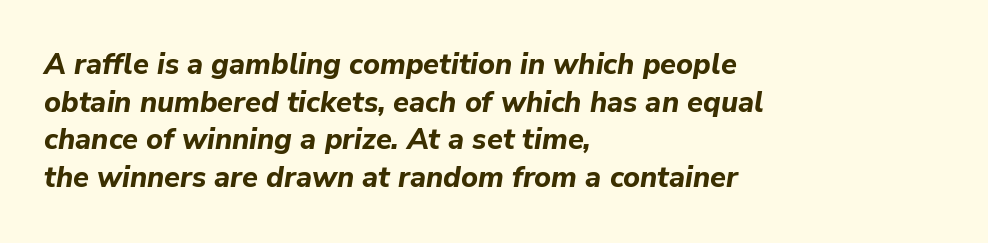
Q: Is the text bold? A: Yes.
Q: Is the text italic (slanted)? A: Yes, it leans right by about 9 degrees.
Q: Is the text underlined? A: No.
Q: How is the paragraph aligned? A: Left-aligned.
Q: Is the spacing between letters normal or unusually wide? A: Normal.
Q: Is the spacing between lines tight, normal or loose? A: Normal.
Q: Width (condensed, normal, or wide)? A: Normal.
Q: Stroke contrast? A: Low.
Q: x-height? A: Medium.
Q: Monospaced? A: No.
